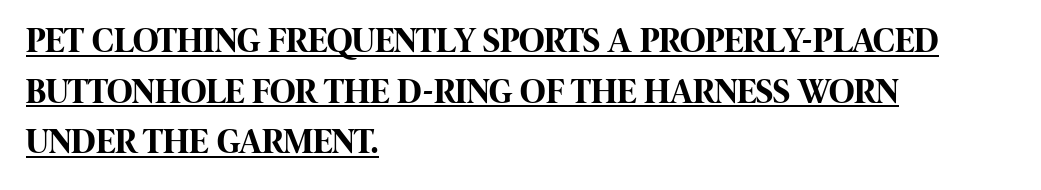
{"serif": "no", "italic": "no", "bold": "yes", "weight": "bold", "width": "condensed", "stroke_contrast": "high", "x_height": "large", "monospaced": "no", "underline": "yes", "align": "left", "line_spacing": "normal", "line_spacing_ratio": 1.45, "letter_spacing": "normal", "letter_spacing_em": 0.0, "glyph_px": 35}
